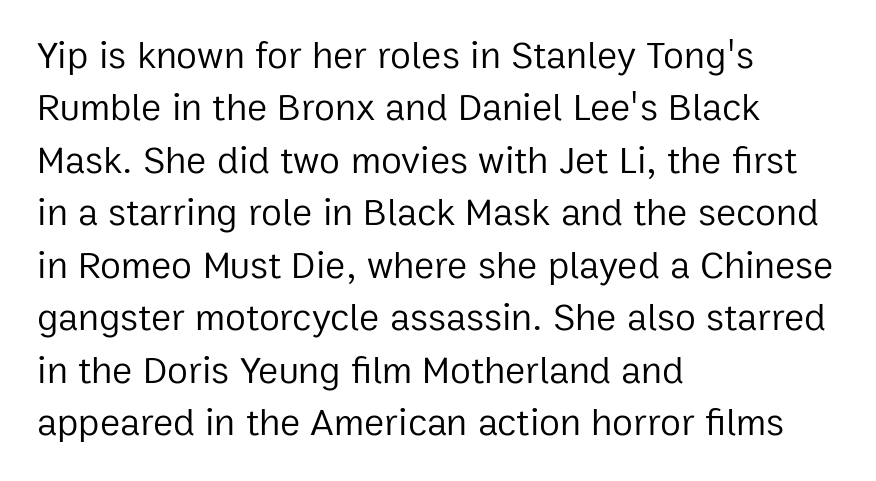
Grotesque or geometric, the face here clearly has no serifs. This sample has the flowing, uneven cadence of proportional lettering. The line texture is even and compact thanks to regular tracking. The space between consecutive lines is moderate. The text block is weighted toward the left margin, trailing off unevenly rightward. The letterforms sit at book weight or below.
